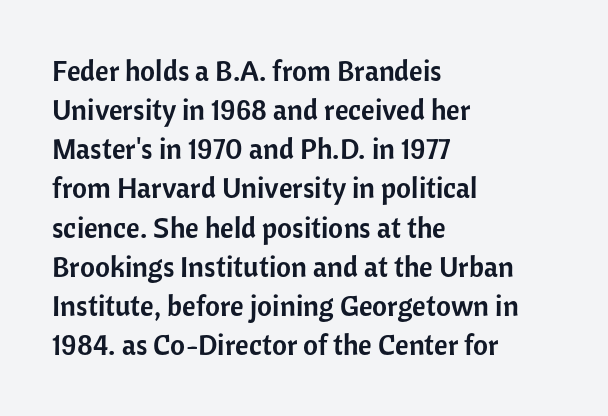
The image shows 29 px sans-serif type, upright; set left-aligned, normal line spacing (1.35x), normal letter spacing, not underlined; low stroke contrast and a medium x-height.
